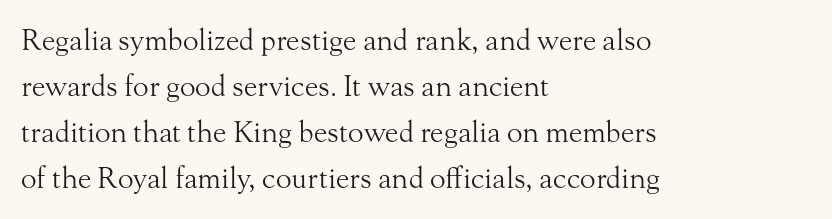
The image shows 29 px light serif type, upright; set left-aligned, normal line spacing (1.59x), normal letter spacing, not underlined; medium stroke contrast and a small x-height.
